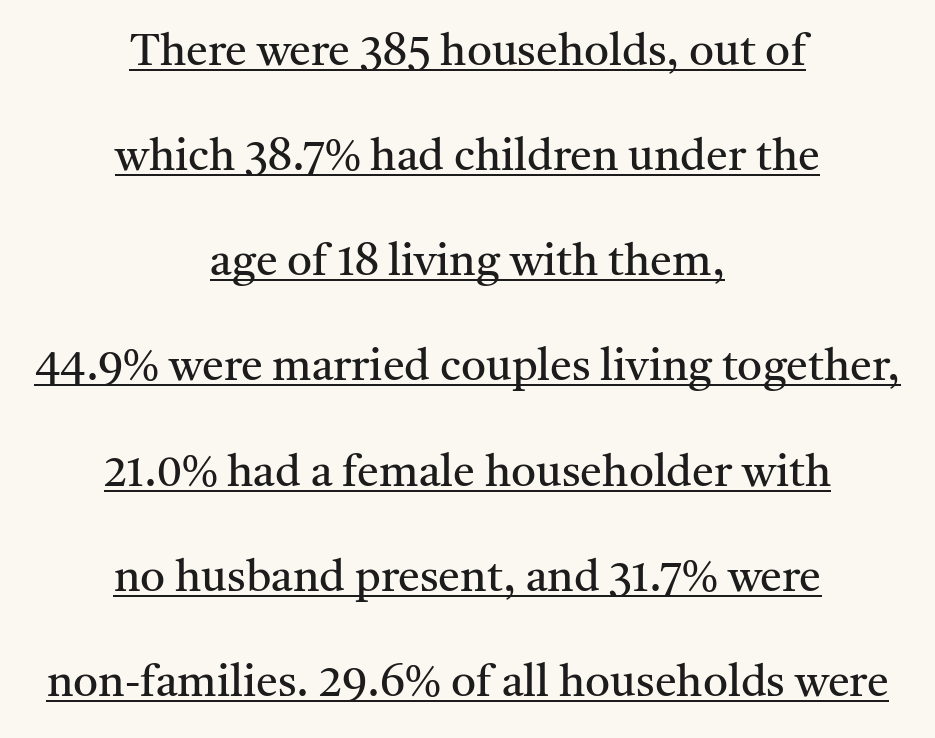
The image shows 44 px regular-weight serif type, upright; set centered, loose line spacing (2.39x), normal letter spacing, underlined; medium stroke contrast and a medium x-height.
